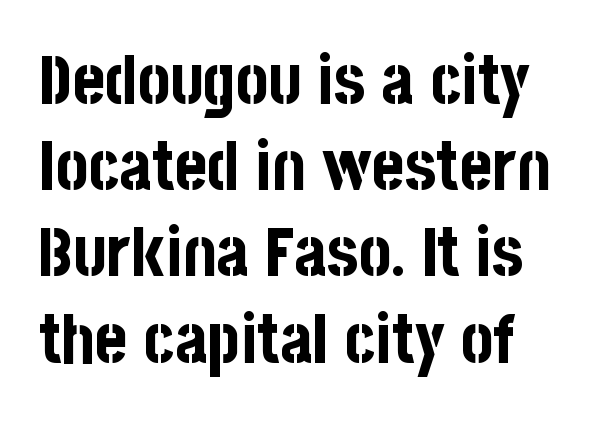
Caption: standard tracking, unaltered. Ordinary non-slanted type is in use. The font family rendered here belongs to the sans-serif group. Proportional: the letters do not fall into vertical columns. This sample keeps an unexceptional amount of space between lines.
